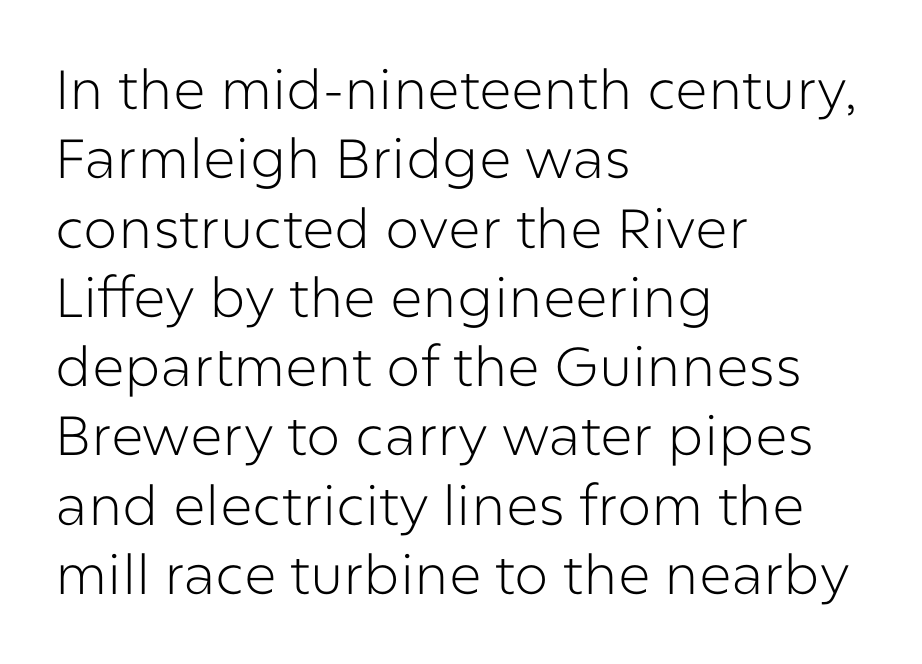
{"serif": "no", "italic": "no", "bold": "no", "weight": "light", "width": "normal", "stroke_contrast": "low", "x_height": "medium", "monospaced": "no", "underline": "no", "align": "left", "line_spacing": "normal", "line_spacing_ratio": 1.26, "letter_spacing": "normal", "letter_spacing_em": 0.0, "glyph_px": 55}
